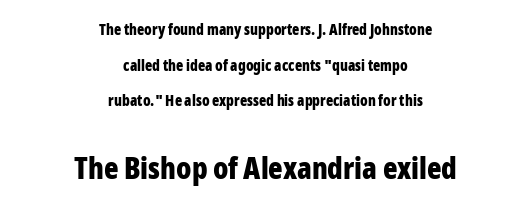
{"serif": "no", "italic": "no", "bold": "yes", "weight": "bold", "width": "condensed", "stroke_contrast": "low", "x_height": "medium", "monospaced": "no", "underline": "no", "align": "center", "line_spacing": "loose", "line_spacing_ratio": 2.37, "letter_spacing": "normal", "letter_spacing_em": 0.0, "larger_block": "second", "size_ratio": 2.0, "glyph_px": 30}
